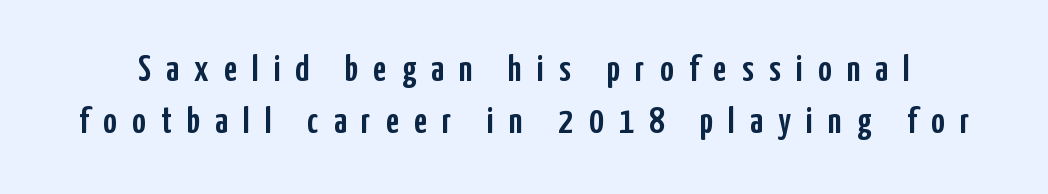
Q: Is the text italic (slanted)? A: No, it is upright.
Q: Is the typeface a serif or a sans-serif typeface? A: Sans-serif.
Q: Is the text underlined? A: No.
Q: Is the spacing between letters normal or unusually wide? A: Unusually wide.
Q: Is the spacing between lines tight, normal or loose? A: Normal.
Q: Width (condensed, normal, or wide)? A: Condensed.
Q: Stroke contrast? A: Low.
Q: x-height? A: Medium.
Q: Monospaced? A: No.
